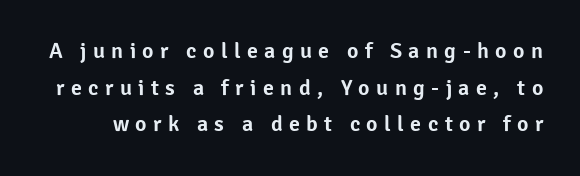
{"italic": "no", "underline": "no", "line_spacing": "normal", "line_spacing_ratio": 1.67, "letter_spacing": "wide", "letter_spacing_em": 0.29, "glyph_px": 22}
